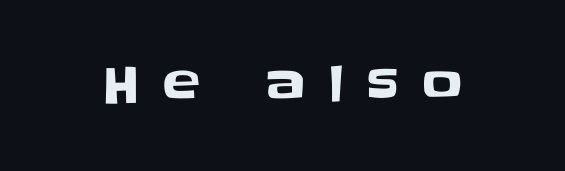
The typography opts for an upright posture over an oblique one. Check the space under the baseline: it is left empty. Varying glyph widths throughout — classic text-font behaviour. Serif or sans? Sans — the stroke terminals are bare.
